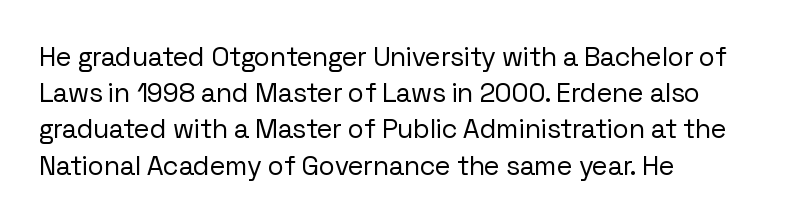
{"italic": "no", "bold": "no", "underline": "no", "align": "left", "line_spacing": "normal", "line_spacing_ratio": 1.34, "letter_spacing": "normal", "letter_spacing_em": 0.0, "glyph_px": 27}
